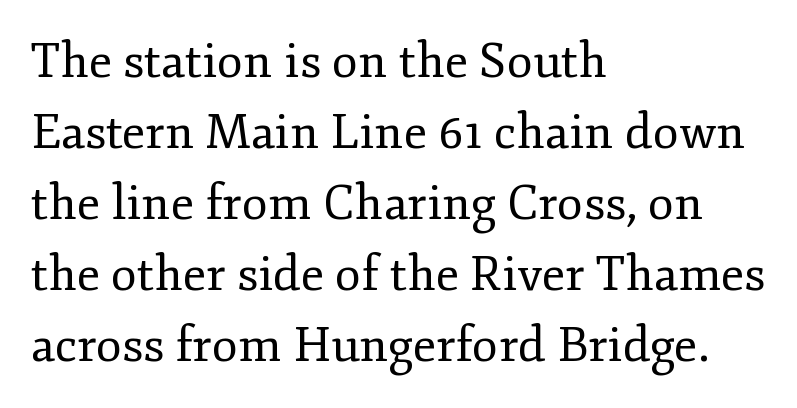
The image shows 48 px regular-weight serif type, upright; set left-aligned, normal line spacing (1.48x), normal letter spacing, not underlined; low stroke contrast and a small x-height.
